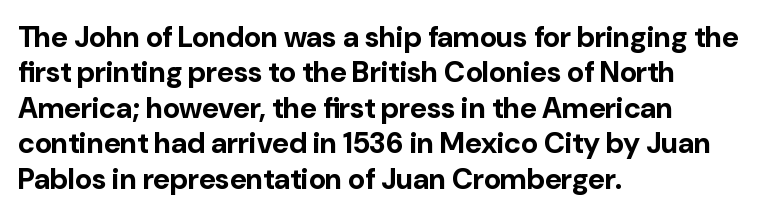
Character widths vary here, with narrow letters taking less room than wide ones. This rendering features lettering with no underline. Short note: letters normally spaced. This sample is left-justified, so line endings fall wherever the words run out.
